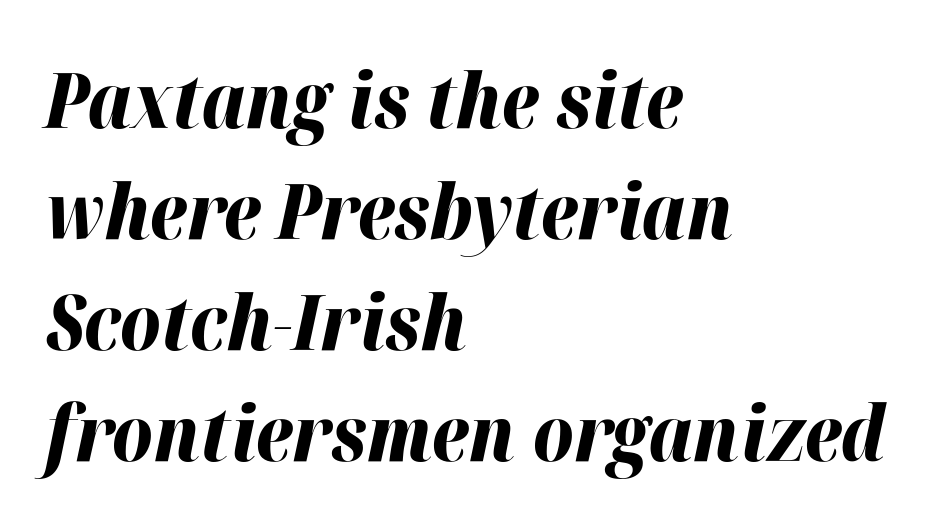
{"italic": "yes", "lean": "right", "slant_degrees": 12, "bold": "yes", "weight": "bold", "width": "normal", "stroke_contrast": "high", "x_height": "medium", "monospaced": "no", "underline": "no", "align": "left", "line_spacing": "normal", "line_spacing_ratio": 1.44, "letter_spacing": "normal", "letter_spacing_em": 0.0, "glyph_px": 77}
